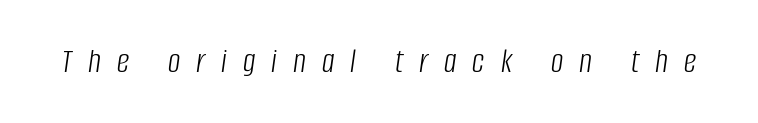
The face used here has a pronounced slope to its letters. A quiet, ordinary-to-light weight characterises the typeface. The rendering inserts visible extra space after every character. Character widths vary here, with narrow letters taking less room than wide ones.
